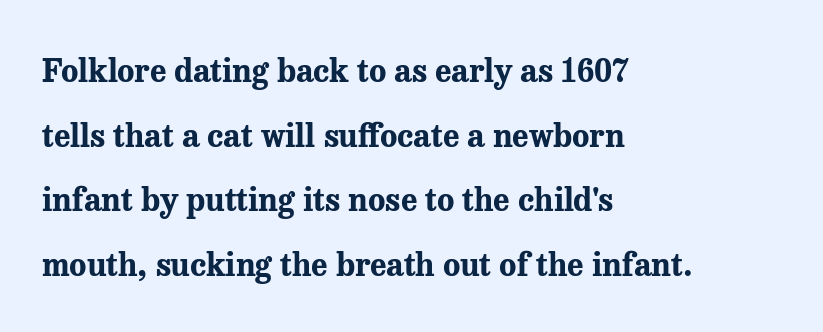
Q: Is the text bold? A: Yes.
Q: Is the text italic (slanted)? A: No, it is upright.
Q: Is the typeface a serif or a sans-serif typeface? A: Serif.
Q: Is the text underlined? A: No.
Q: How is the paragraph aligned? A: Left-aligned.
Q: Is the spacing between letters normal or unusually wide? A: Normal.
Q: Is the spacing between lines tight, normal or loose? A: Loose.
Q: Width (condensed, normal, or wide)? A: Normal.
Q: Stroke contrast? A: Medium.
Q: x-height? A: Medium.
Q: Monospaced? A: No.
